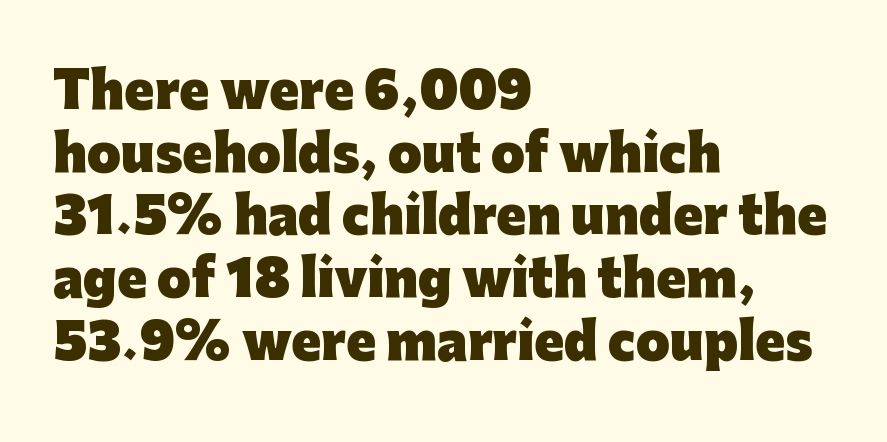
Type style note: lacks serifs. One-word summary of the alignment: left. Quick note: underline off. Thick stems and heavy bowls — unmistakably bold. Looks like regular typesetting: each glyph gets only the width it needs. The specimen reads as upright at a glance.
